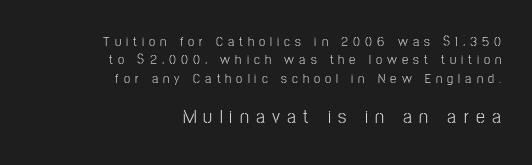
Q: Is the text italic (slanted)? A: No, it is upright.
Q: Is the text underlined? A: No.
Q: How is the paragraph aligned? A: Right-aligned.
Q: Is the spacing between letters normal or unusually wide? A: Unusually wide.
Q: Is the spacing between lines tight, normal or loose? A: Normal.
Q: Which block of text is set in a larger size, the first (top) or the second (bottom)? A: The second (bottom) one.
